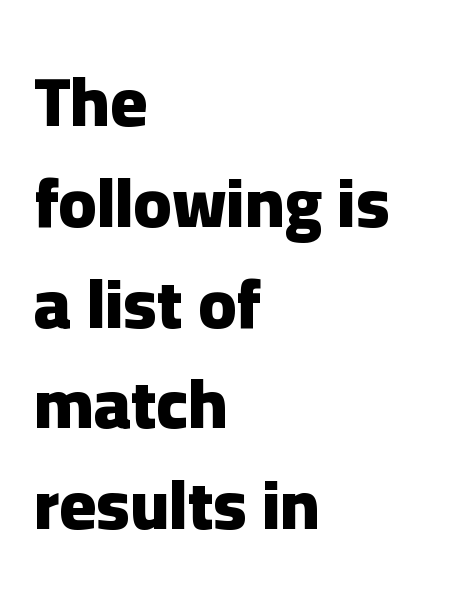
The image shows 70 px heavy sans-serif type, upright; set left-aligned, normal line spacing (1.44x), normal letter spacing, not underlined; low stroke contrast and a medium x-height.
